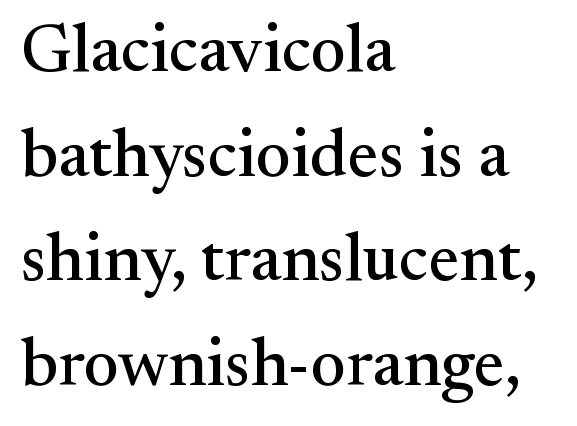
One glance says typical: line gaps are just what's usual. Letter spacing: default. The paragraph shown leans on its left margin. Bare-footed words on every line.
